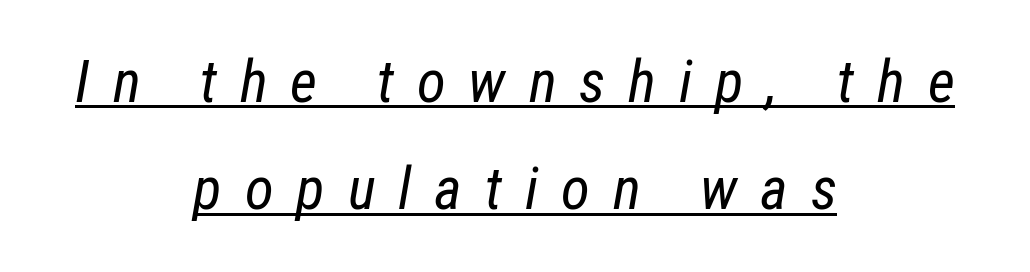
Q: Is the text bold? A: No.
Q: Is the text italic (slanted)? A: Yes, it leans right by about 12 degrees.
Q: Is the text underlined? A: Yes.
Q: How is the paragraph aligned? A: Centered.
Q: Is the spacing between letters normal or unusually wide? A: Unusually wide.
Q: Width (condensed, normal, or wide)? A: Condensed.
Q: Stroke contrast? A: Low.
Q: x-height? A: Medium.
Q: Monospaced? A: No.
